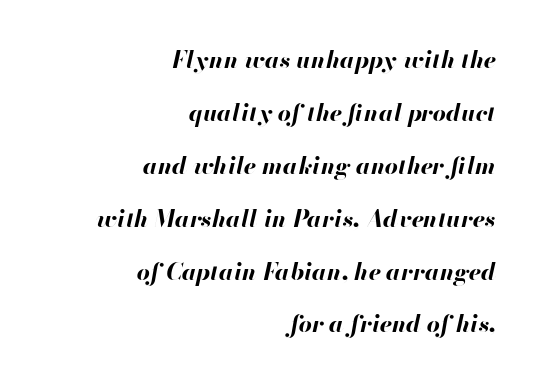
The image shows 23 px bold type, italic (leaning right); set right-aligned, loose line spacing (2.3x), normal letter spacing, not underlined.
